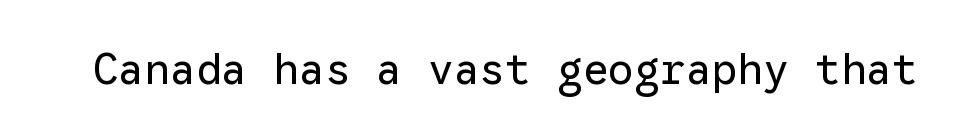
Each letter, wide or thin by design, is forced into the same width here. The passage shown has conventional tracking throughout. Tall strokes in this sample are plumb rather than angled. Unlike a traditional serif, this face leaves its strokes unadorned. The strip under each line holds only bare page.
